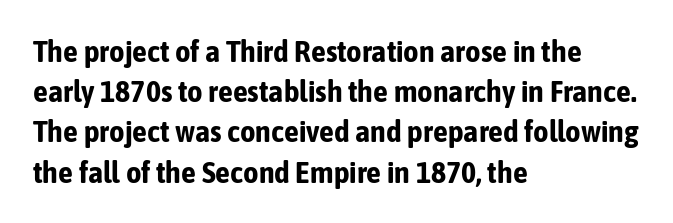
Is the type bold? Yes — the strokes are clearly thick and heavy. The glyphs are unaccompanied by any horizontal stroke below them. Default kerning and tracking; the words read as compact shapes. This is sans-serif lettering, the kind often seen on screens and signage.
